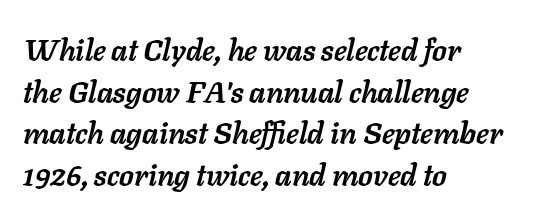
Successive baselines arrive at the customary interval. Looks like regular typesetting: each glyph gets only the width it needs. A student would call this left alignment; a typographer would say flush left, rag right. The tracking reads as untouched default to a designer's eye. The font is running at its bold setting. The passage shown is not underscored anywhere.
